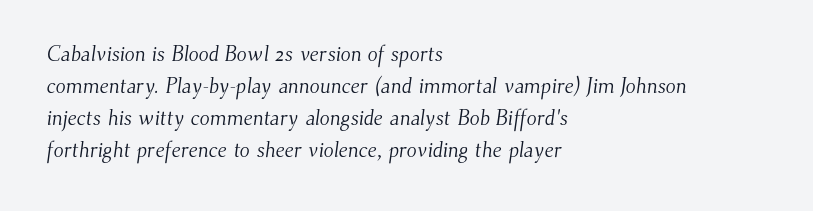
Q: Is the text bold? A: No.
Q: Is the text underlined? A: No.
Q: How is the paragraph aligned? A: Left-aligned.
Q: Is the spacing between letters normal or unusually wide? A: Normal.
Q: Is the spacing between lines tight, normal or loose? A: Normal.
